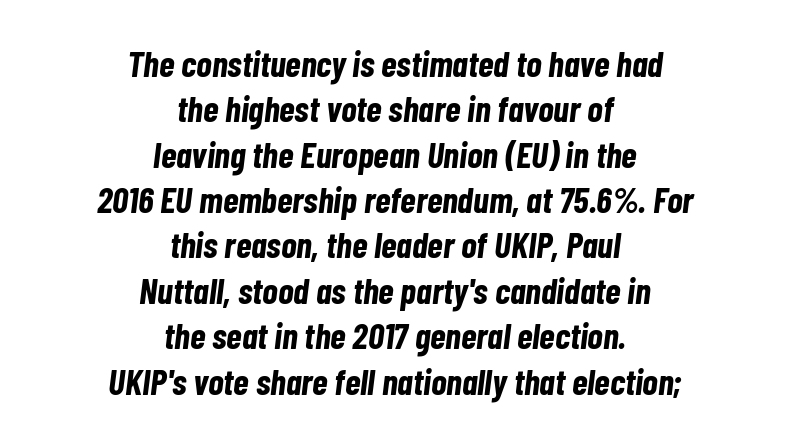
Q: Is the text bold? A: Yes.
Q: Is the text italic (slanted)? A: Yes, it leans right by about 7 degrees.
Q: Is the text underlined? A: No.
Q: How is the paragraph aligned? A: Centered.
Q: Is the spacing between letters normal or unusually wide? A: Normal.
Q: Is the spacing between lines tight, normal or loose? A: Normal.
Q: Width (condensed, normal, or wide)? A: Condensed.
Q: Stroke contrast? A: Low.
Q: x-height? A: Medium.
Q: Monospaced? A: No.
